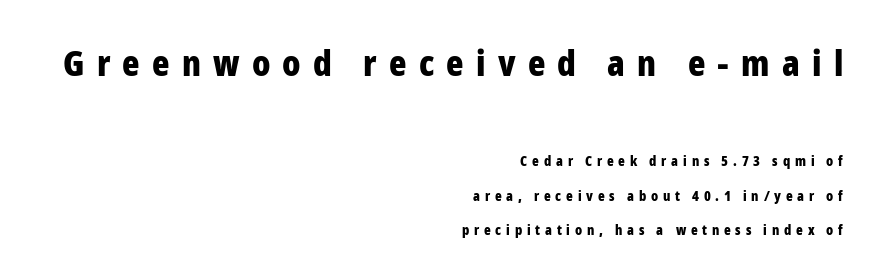
{"serif": "no", "italic": "no", "bold": "yes", "weight": "bold", "width": "condensed", "stroke_contrast": "low", "x_height": "medium", "monospaced": "no", "underline": "no", "align": "right", "line_spacing": "loose", "line_spacing_ratio": 2.46, "letter_spacing": "wide", "letter_spacing_em": 0.34, "larger_block": "first", "size_ratio": 2.57, "glyph_px": 36}
